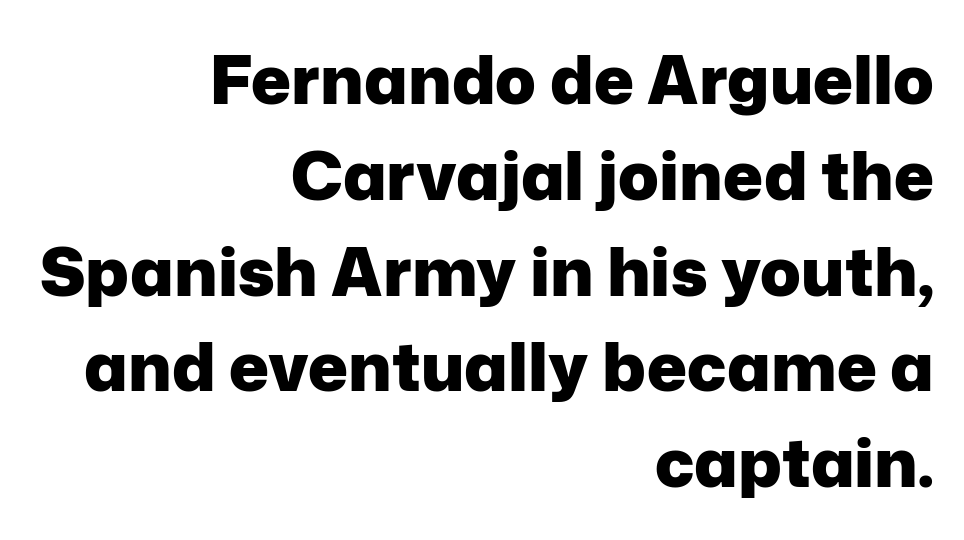
When letters stand straight like this, we call the style roman or upright. Is the letter spacing exaggerated? No — it looks like the ordinary default. Line spacing here is normal. The typeface chosen for these lines omits serifs. This rendering features lettering with no underline.
